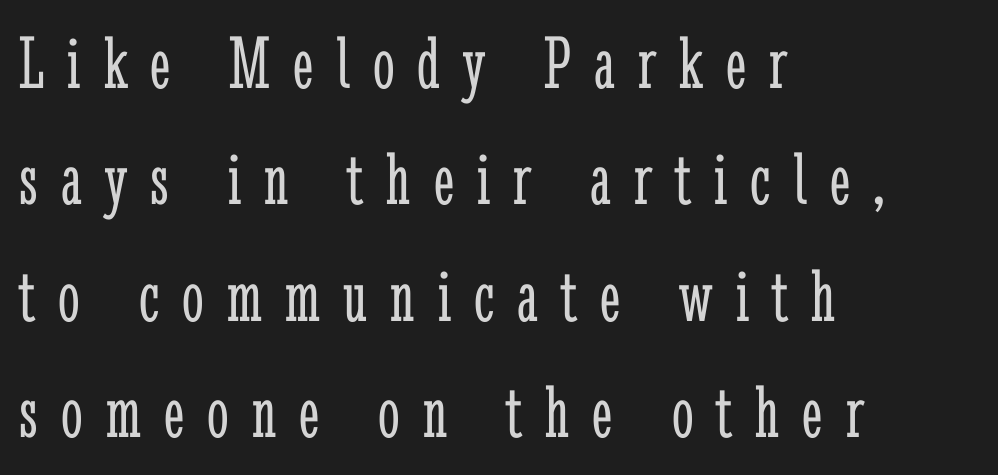
Layout note: lines flush left. The gaps between neighbouring characters are conspicuously large. Is this a sans? No — the strokes have serifs. The passage shown is not bold in any degree. The space beneath each line is pristine and unruled.
